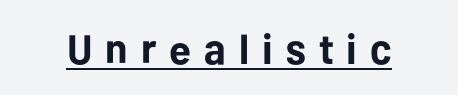
{"serif": "no", "italic": "no", "bold": "yes", "weight": "bold", "width": "normal", "stroke_contrast": "low", "x_height": "medium", "monospaced": "no", "underline": "yes", "letter_spacing": "wide", "letter_spacing_em": 0.31, "glyph_px": 42}
